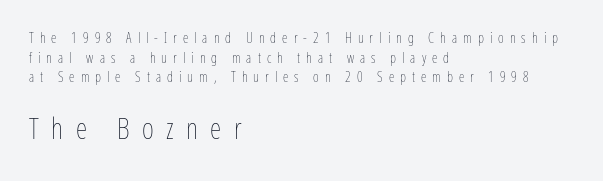
{"italic": "no", "bold": "no", "weight": "thin", "width": "condensed", "stroke_contrast": "low", "x_height": "medium", "monospaced": "no", "underline": "no", "align": "left", "line_spacing": "normal", "line_spacing_ratio": 1.41, "letter_spacing": "wide", "letter_spacing_em": 0.43, "larger_block": "second", "size_ratio": 2.07, "glyph_px": 29}
